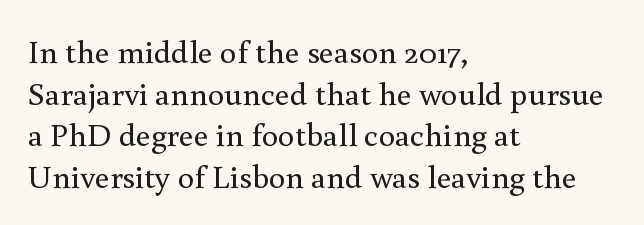
{"serif": "yes", "italic": "no", "bold": "no", "weight": "regular", "width": "normal", "x_height": "small", "monospaced": "no", "underline": "no", "align": "left", "line_spacing": "normal", "line_spacing_ratio": 1.26, "letter_spacing": "normal", "letter_spacing_em": 0.0, "glyph_px": 33}
